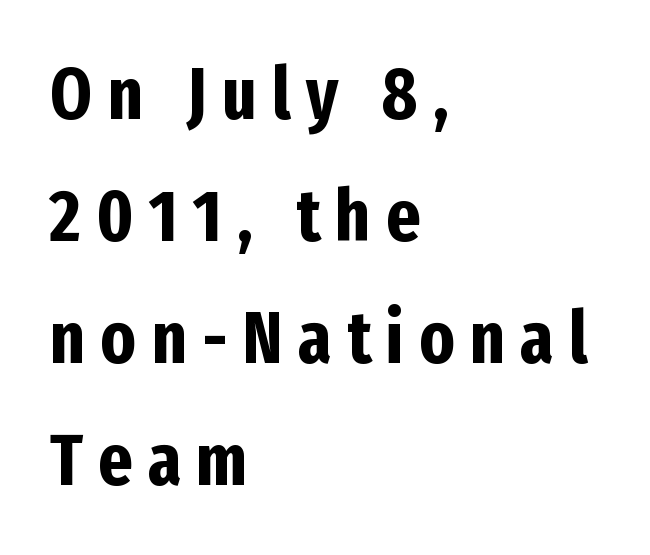
The image shows 73 px bold, condensed sans-serif type, upright; set left-aligned, normal line spacing (1.67x), unusually wide letter spacing (+0.21 em), not underlined; low stroke contrast and a medium x-height.
